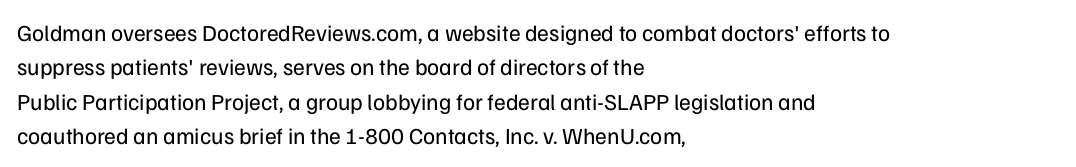
Q: Is the text bold? A: No.
Q: Is the text italic (slanted)? A: No, it is upright.
Q: Is the text underlined? A: No.
Q: How is the paragraph aligned? A: Left-aligned.
Q: Is the spacing between letters normal or unusually wide? A: Normal.
Q: Is the spacing between lines tight, normal or loose? A: Normal.
